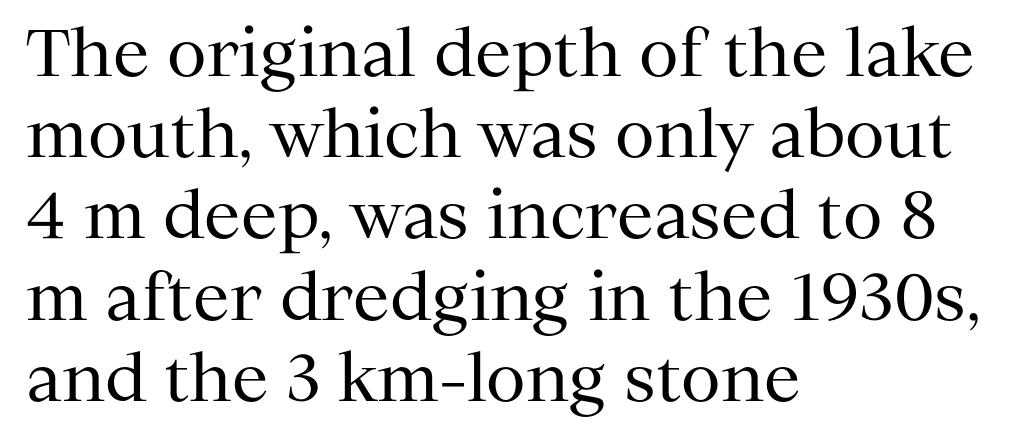
{"serif": "yes", "italic": "no", "bold": "no", "weight": "regular", "width": "normal", "stroke_contrast": "medium", "x_height": "medium", "monospaced": "no", "underline": "no", "align": "left", "line_spacing": "normal", "line_spacing_ratio": 1.25, "letter_spacing": "normal", "letter_spacing_em": 0.0, "glyph_px": 65}
